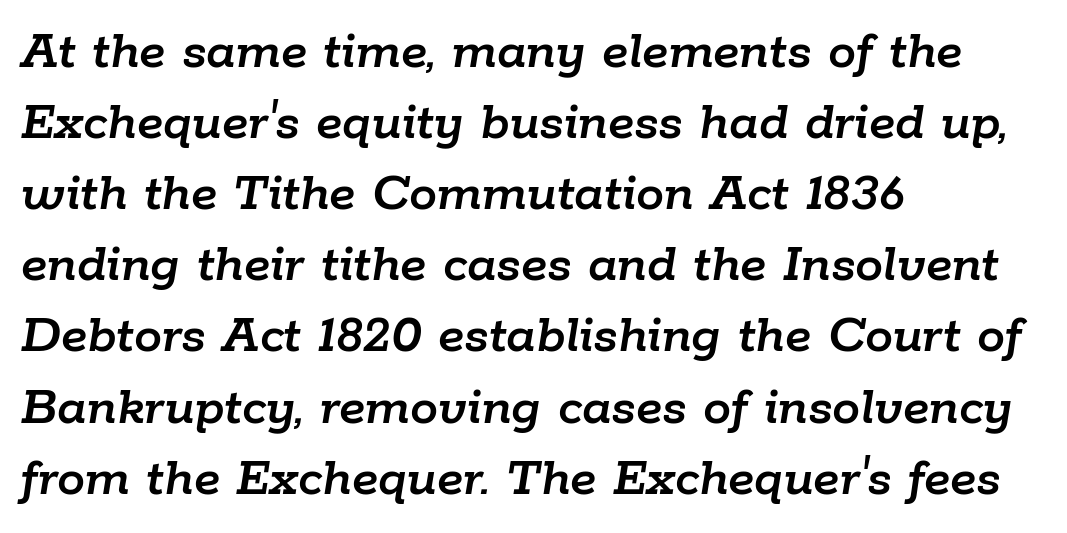
Q: Is the text italic (slanted)? A: Yes, it leans right by about 9 degrees.
Q: Is the text underlined? A: No.
Q: How is the paragraph aligned? A: Left-aligned.
Q: Is the spacing between letters normal or unusually wide? A: Normal.
Q: Is the spacing between lines tight, normal or loose? A: Normal.
Q: Width (condensed, normal, or wide)? A: Normal.
Q: Stroke contrast? A: Low.
Q: x-height? A: Medium.
Q: Monospaced? A: No.
